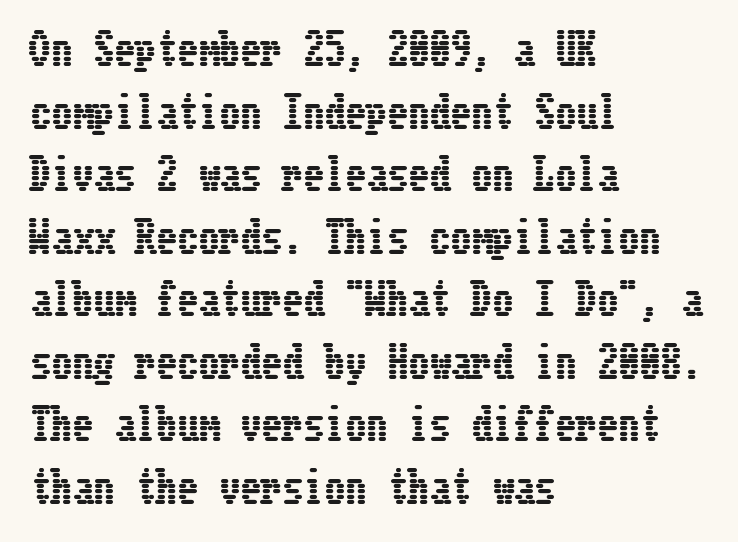
Q: Is the text italic (slanted)? A: No, it is upright.
Q: Is the text underlined? A: No.
Q: How is the paragraph aligned? A: Left-aligned.
Q: Is the spacing between letters normal or unusually wide? A: Normal.
Q: Is the spacing between lines tight, normal or loose? A: Normal.
Q: Width (condensed, normal, or wide)? A: Condensed.
Q: Stroke contrast? A: Low.
Q: x-height? A: Medium.
